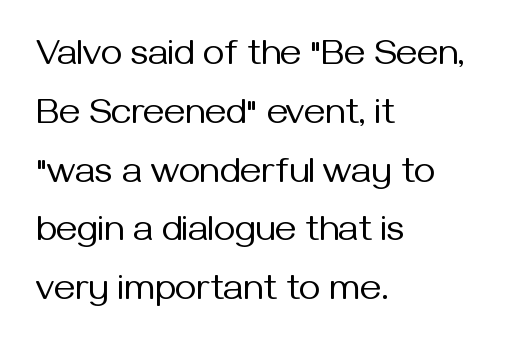
The image shows 37 px regular-weight sans-serif type, upright; set left-aligned, normal line spacing (1.59x), normal letter spacing, not underlined; medium stroke contrast and a medium x-height.
